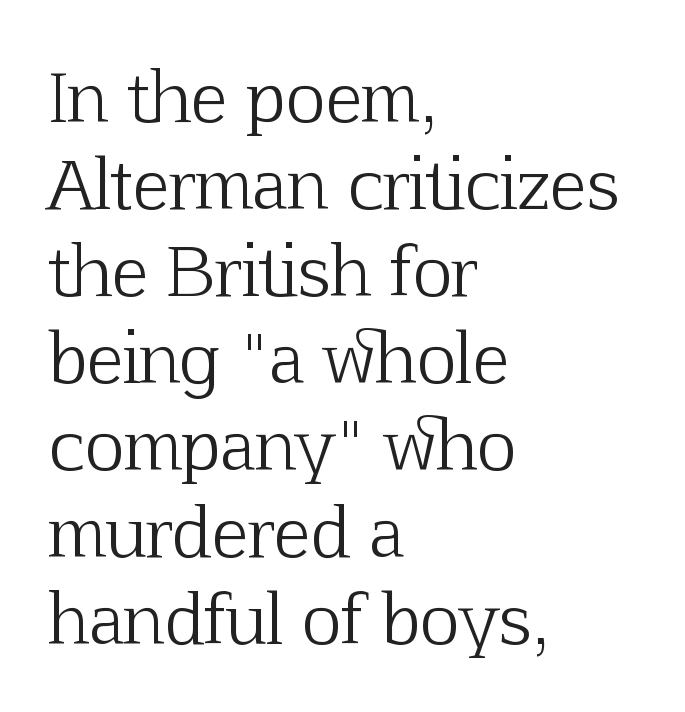
The image shows 68 px light serif type, upright; set left-aligned, normal line spacing (1.28x), normal letter spacing, not underlined; low stroke contrast and a medium x-height.
